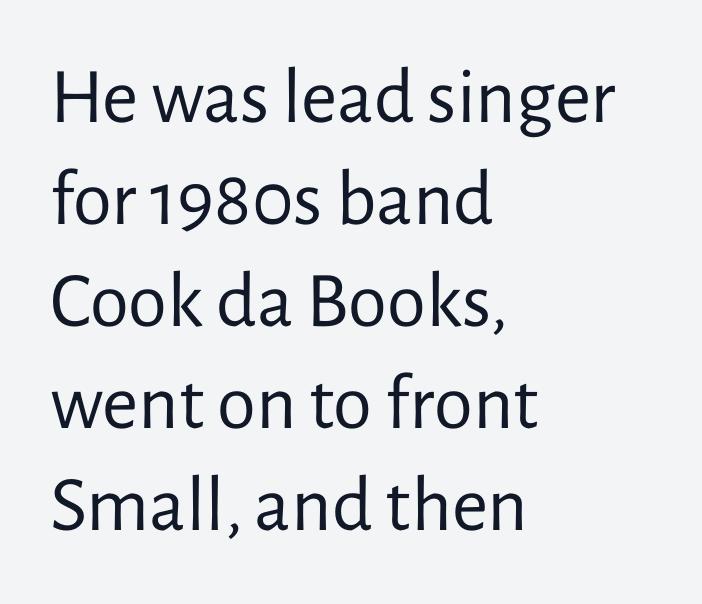
Q: Is the text bold? A: No.
Q: Is the text italic (slanted)? A: No, it is upright.
Q: Is the typeface a serif or a sans-serif typeface? A: Sans-serif.
Q: Is the text underlined? A: No.
Q: How is the paragraph aligned? A: Left-aligned.
Q: Is the spacing between letters normal or unusually wide? A: Normal.
Q: Is the spacing between lines tight, normal or loose? A: Normal.
Q: Width (condensed, normal, or wide)? A: Normal.
Q: Stroke contrast? A: Low.
Q: x-height? A: Medium.
Q: Monospaced? A: No.
